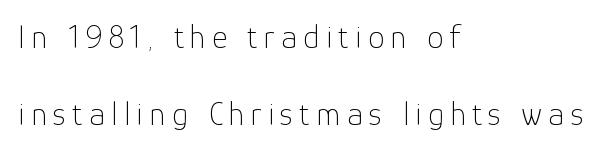
The image shows 33 px thin sans-serif type, upright; set left-aligned, loose line spacing (2.32x), not underlined; low stroke contrast and a medium x-height.
